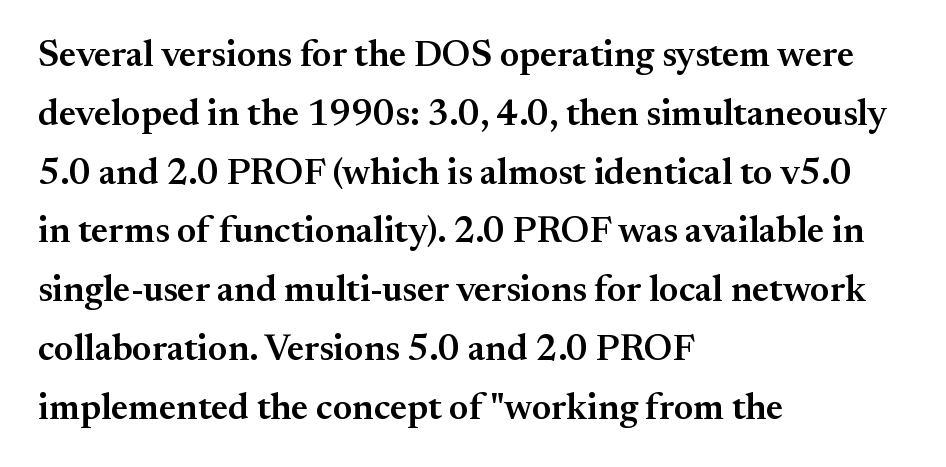
Q: Is the text bold? A: Semi-bold.
Q: Is the text italic (slanted)? A: No, it is upright.
Q: Is the typeface a serif or a sans-serif typeface? A: Serif.
Q: Is the text underlined? A: No.
Q: How is the paragraph aligned? A: Left-aligned.
Q: Is the spacing between letters normal or unusually wide? A: Normal.
Q: Is the spacing between lines tight, normal or loose? A: Normal.
Q: Width (condensed, normal, or wide)? A: Normal.
Q: Stroke contrast? A: Medium.
Q: x-height? A: Small.
Q: Monospaced? A: No.
